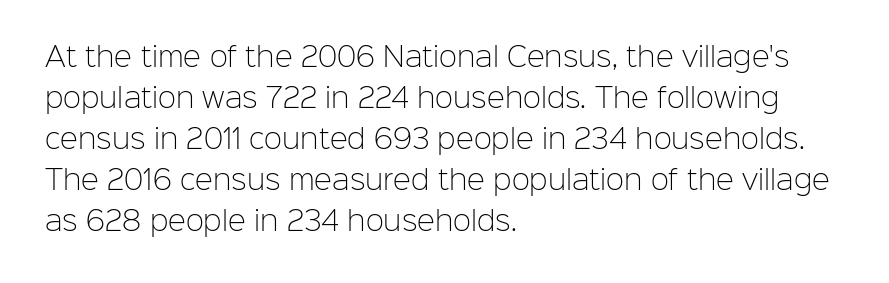
Q: Is the text bold? A: No.
Q: Is the text italic (slanted)? A: No, it is upright.
Q: Is the text underlined? A: No.
Q: How is the paragraph aligned? A: Left-aligned.
Q: Is the spacing between letters normal or unusually wide? A: Normal.
Q: Is the spacing between lines tight, normal or loose? A: Normal.
